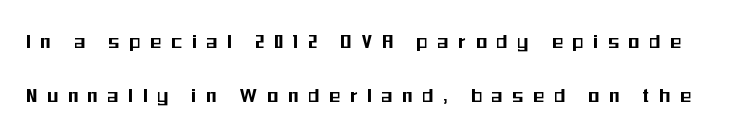
{"italic": "no", "underline": "no", "line_spacing": "loose", "line_spacing_ratio": 2.47, "letter_spacing": "wide", "letter_spacing_em": 0.47, "glyph_px": 22}
